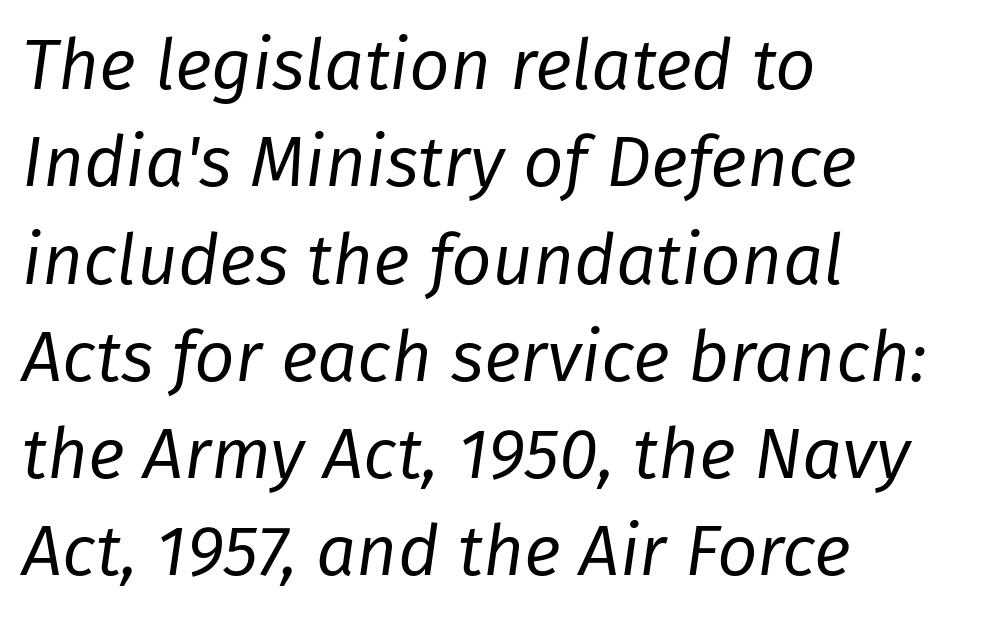
The font's italic variant was chosen for this text. Lines of text with bare space underneath. What's the leading like? Ordinary, nothing unusual. Stroke thickness stays within the range of a standard reading face or lighter. The rendering anchors every line to the left-hand side. The gaps between neighbouring characters are ordinary and unremarkable.
